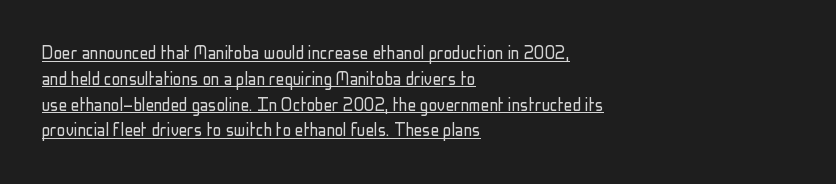
Nope, not italic — everything's standing straight. Compared with a typical body face, this is equally light or lighter still. The line texture is even and compact thanks to regular tracking. The sample's only ornament is a line tracing under the words. A classic flush-left, rag-right setting is used for this passage.
